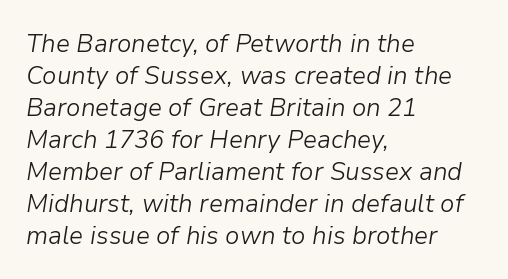
{"italic": "yes", "lean": "right", "slant_degrees": 9, "bold": "no", "underline": "no", "align": "left", "line_spacing": "normal", "line_spacing_ratio": 1.28, "letter_spacing": "normal", "letter_spacing_em": 0.0, "glyph_px": 25}
